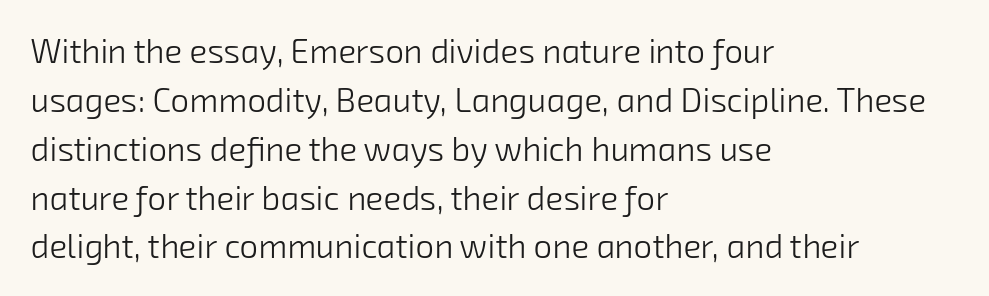
Q: Is the text bold? A: No.
Q: Is the typeface a serif or a sans-serif typeface? A: Sans-serif.
Q: Is the text underlined? A: No.
Q: How is the paragraph aligned? A: Left-aligned.
Q: Is the spacing between letters normal or unusually wide? A: Normal.
Q: Is the spacing between lines tight, normal or loose? A: Normal.
Q: Width (condensed, normal, or wide)? A: Normal.
Q: Stroke contrast? A: Low.
Q: x-height? A: Medium.
Q: Monospaced? A: No.
